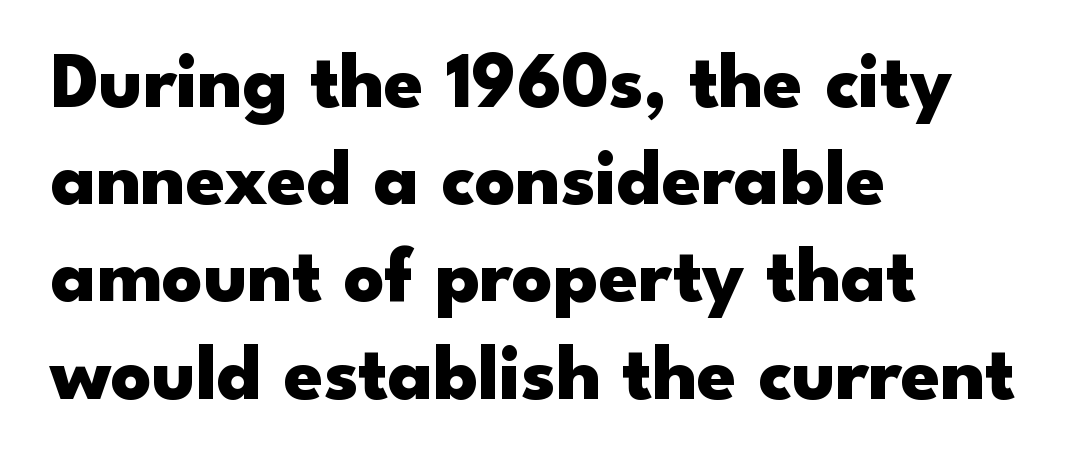
Q: Is the text bold? A: Yes.
Q: Is the text italic (slanted)? A: No, it is upright.
Q: Is the typeface a serif or a sans-serif typeface? A: Sans-serif.
Q: Is the text underlined? A: No.
Q: How is the paragraph aligned? A: Left-aligned.
Q: Is the spacing between letters normal or unusually wide? A: Normal.
Q: Width (condensed, normal, or wide)? A: Wide.
Q: Stroke contrast? A: Low.
Q: x-height? A: Small.
Q: Monospaced? A: No.
